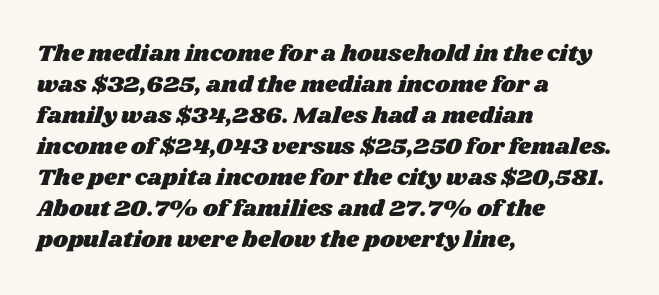
{"underline": "no", "align": "left", "line_spacing": "normal", "line_spacing_ratio": 1.35, "letter_spacing": "normal", "letter_spacing_em": 0.0, "glyph_px": 23}
